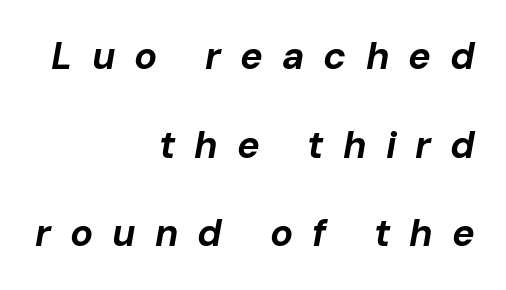
{"italic": "yes", "lean": "right", "slant_degrees": 10, "bold": "yes", "weight": "bold", "width": "normal", "stroke_contrast": "low", "x_height": "medium", "monospaced": "no", "underline": "no", "align": "right", "line_spacing": "loose", "line_spacing_ratio": 2.33, "letter_spacing": "wide", "letter_spacing_em": 0.5, "glyph_px": 38}
